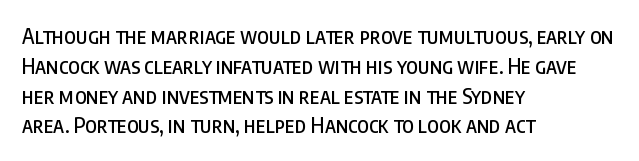
The image shows 21 px text type, upright; set left-aligned, normal line spacing (1.42x), normal letter spacing, not underlined.
